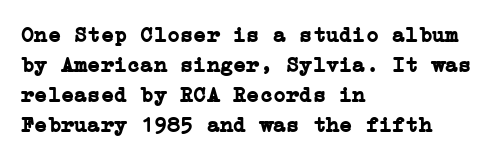
The image shows 22 px bold type, upright; set left-aligned, normal line spacing (1.37x), normal letter spacing, not underlined.
